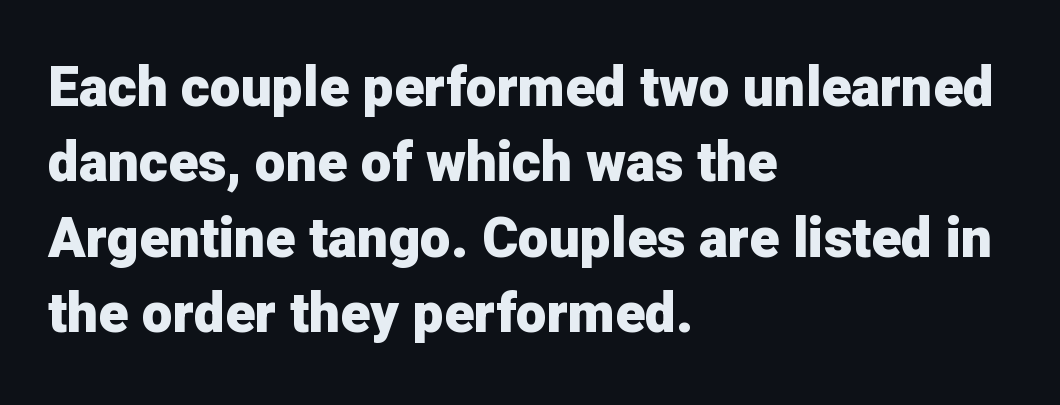
The rendering uses natural spacing where letterforms have individual widths. In terms of letterform style, serifs are entirely absent. Characters follow at the spacing the type designer built in. Summary of vertical rhythm: regular, with standard interline spacing. I'd describe the lettering as bold — thick and assertive. Layout note: lines flush left.
